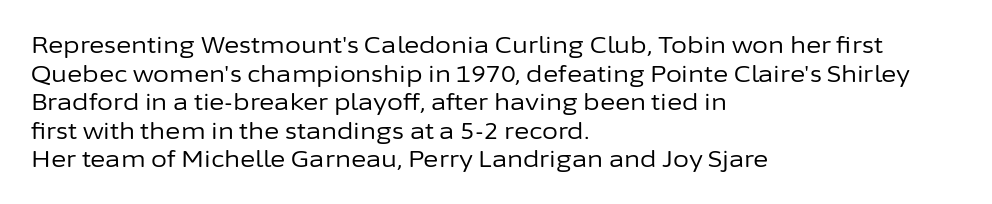
Beneath every word, the page is bare. On a weight scale, this lands at 450 or below. Look at the tracking — it's just the regular setting, nothing added. The typesetter chose a ragged-right arrangement here. Upright lettering throughout.
